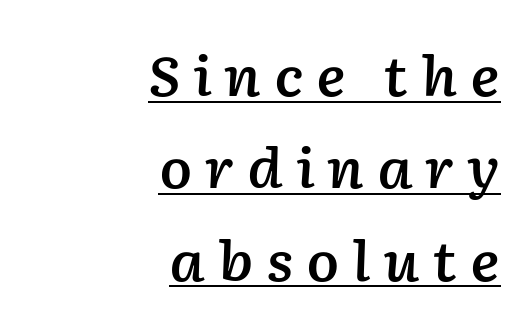
Designer's note — italics engaged. Look at the stroke-to-counter ratio: somewhat heavy, a semibold. The lines are quadded right. Honestly, the letter spacing is so wide it's the main thing you notice. You could not count columns in this text — the font is proportionally spaced. Every word sits above its own underline.
